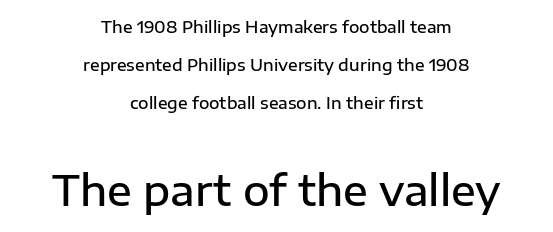
Q: Is the text bold? A: Semi-bold.
Q: Is the text italic (slanted)? A: No, it is upright.
Q: Is the typeface a serif or a sans-serif typeface? A: Sans-serif.
Q: Is the text underlined? A: No.
Q: How is the paragraph aligned? A: Centered.
Q: Is the spacing between letters normal or unusually wide? A: Normal.
Q: Is the spacing between lines tight, normal or loose? A: Loose.
Q: Which block of text is set in a larger size, the first (top) or the second (bottom)? A: The second (bottom) one.
Q: Width (condensed, normal, or wide)? A: Normal.
Q: Stroke contrast? A: Low.
Q: x-height? A: Medium.
Q: Monospaced? A: No.
